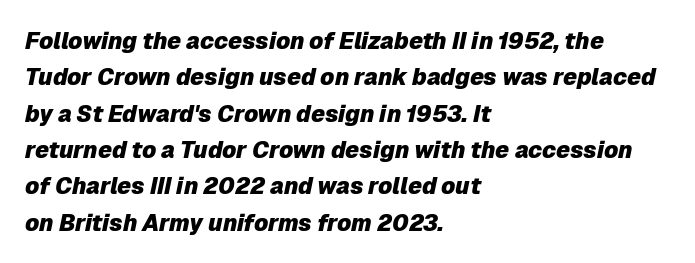
Q: Is the text bold? A: Yes.
Q: Is the text italic (slanted)? A: Yes, it leans right by about 12 degrees.
Q: Is the text underlined? A: No.
Q: How is the paragraph aligned? A: Left-aligned.
Q: Is the spacing between letters normal or unusually wide? A: Normal.
Q: Is the spacing between lines tight, normal or loose? A: Normal.
